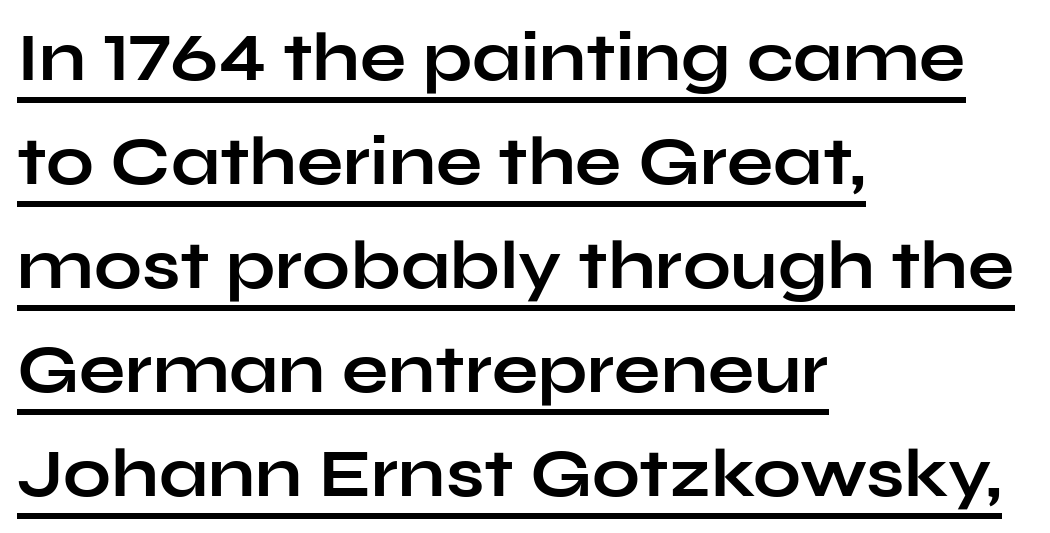
The image shows 68 px bold, wide sans-serif type, upright; set left-aligned, normal line spacing (1.53x), normal letter spacing, underlined; low stroke contrast and a medium x-height.
